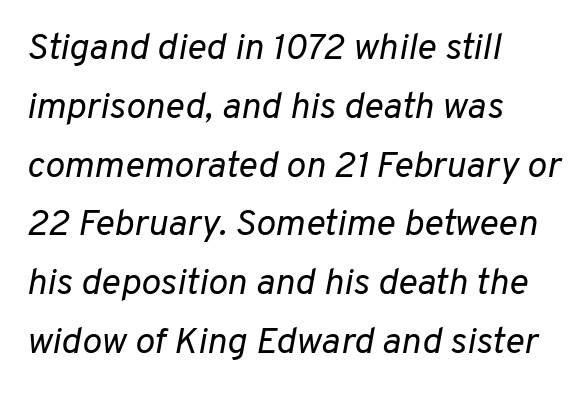
{"italic": "yes", "lean": "right", "slant_degrees": 10, "bold": "no", "weight": "regular", "width": "normal", "stroke_contrast": "low", "x_height": "medium", "monospaced": "no", "underline": "no", "align": "left", "line_spacing": "normal", "line_spacing_ratio": 1.59, "letter_spacing": "normal", "letter_spacing_em": 0.0, "glyph_px": 37}
